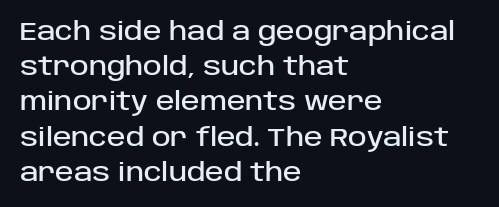
{"italic": "no", "underline": "no", "align": "left", "line_spacing": "normal", "line_spacing_ratio": 1.41, "letter_spacing": "normal", "letter_spacing_em": 0.0, "glyph_px": 25}
